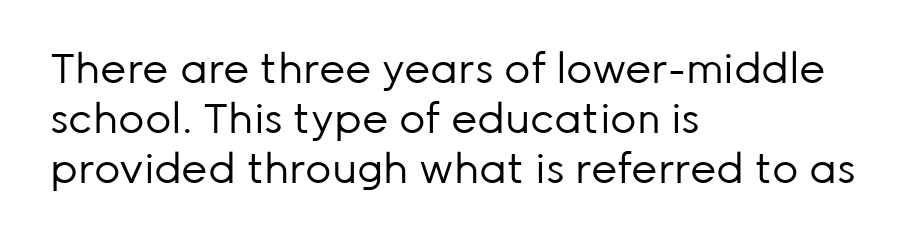
Stroke terminals: plain, sans-serif. Unlike italic type, these characters show no tilt at all. Weight class: somewhere from thin through regular. Character widths vary here, with narrow letters taking less room than wide ones.
